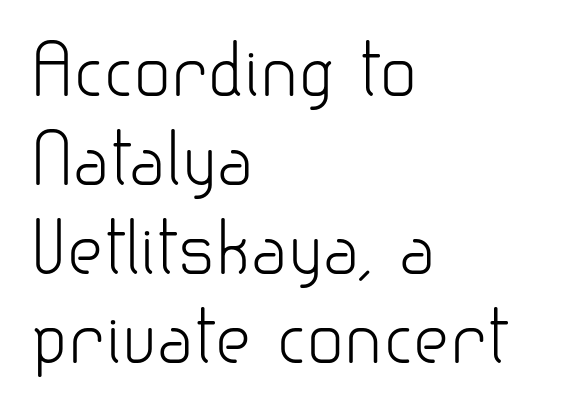
Q: Is the text bold? A: No.
Q: Is the text italic (slanted)? A: No, it is upright.
Q: Is the typeface a serif or a sans-serif typeface? A: Sans-serif.
Q: Is the text underlined? A: No.
Q: How is the paragraph aligned? A: Left-aligned.
Q: Is the spacing between letters normal or unusually wide? A: Normal.
Q: Is the spacing between lines tight, normal or loose? A: Normal.
Q: Width (condensed, normal, or wide)? A: Normal.
Q: Stroke contrast? A: Low.
Q: x-height? A: Small.
Q: Monospaced? A: No.
